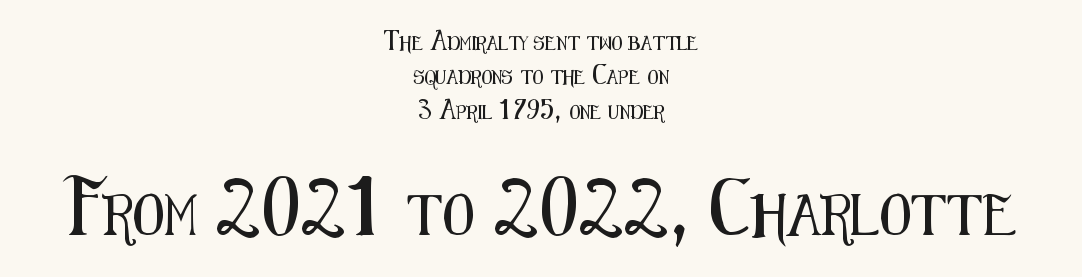
Q: Is the text italic (slanted)? A: No, it is upright.
Q: Is the text underlined? A: No.
Q: How is the paragraph aligned? A: Centered.
Q: Is the spacing between letters normal or unusually wide? A: Normal.
Q: Is the spacing between lines tight, normal or loose? A: Loose.
Q: Which block of text is set in a larger size, the first (top) or the second (bottom)? A: The second (bottom) one.
Q: Width (condensed, normal, or wide)? A: Condensed.
Q: Stroke contrast? A: Medium.
Q: x-height? A: Medium.
Q: Monospaced? A: No.
